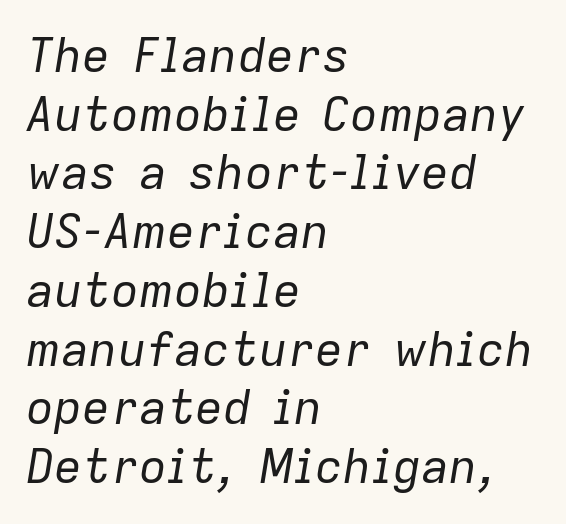
{"italic": "yes", "lean": "right", "slant_degrees": 9, "bold": "no", "weight": "regular", "width": "normal", "stroke_contrast": "low", "x_height": "medium", "monospaced": "no", "underline": "no", "align": "left", "line_spacing": "normal", "line_spacing_ratio": 1.25, "letter_spacing": "normal", "letter_spacing_em": 0.0, "glyph_px": 47}
